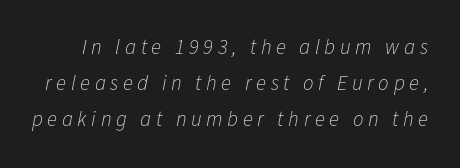
Q: Is the text bold? A: No.
Q: Is the text italic (slanted)? A: Yes, it leans right by about 11 degrees.
Q: Is the text underlined? A: No.
Q: Is the spacing between letters normal or unusually wide? A: Unusually wide.
